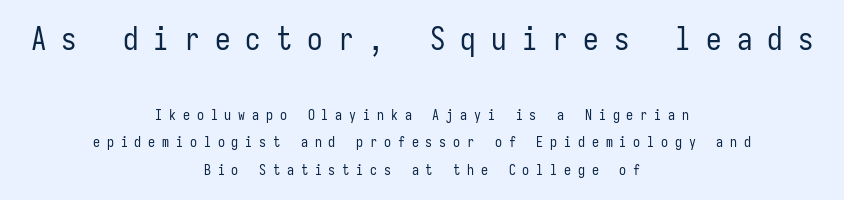
Is this a fixed-width face? Yes — each glyph sits in an identical cell. No word sits above an underline. If you drew a line through each stem, it would be perfectly vertical. No heavy texture on the line: the type isn't bold. Classification — sans serif. This rendering widens character spacing well past its baseline value.
